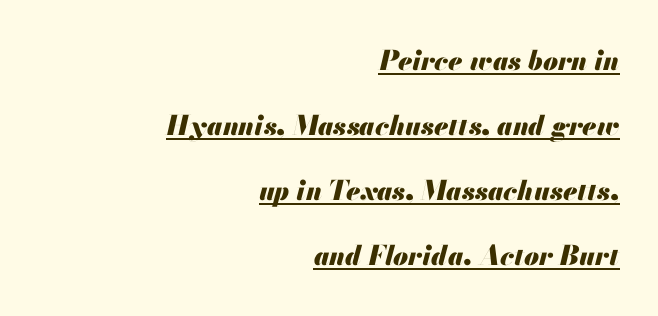
{"italic": "yes", "lean": "right", "slant_degrees": 13, "bold": "yes", "underline": "yes", "align": "right", "line_spacing": "loose", "line_spacing_ratio": 2.41, "letter_spacing": "normal", "letter_spacing_em": 0.0, "glyph_px": 27}
